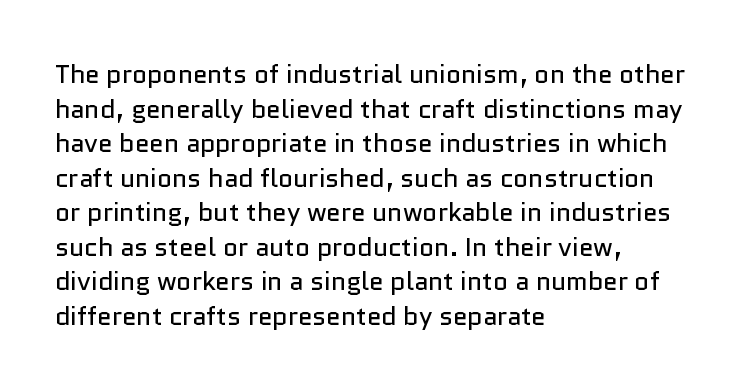
No chunkiness to these letters — they're not bold. A classic flush-left, rag-right setting is used for this passage. One glance says typical: line gaps are just what's usual. The letters sit at their default tracking, neither squeezed nor spread.
